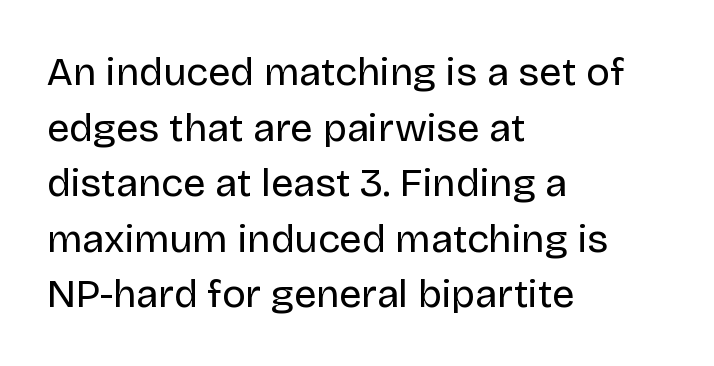
{"serif": "no", "italic": "no", "bold": "no", "weight": "regular", "width": "normal", "stroke_contrast": "low", "x_height": "large", "monospaced": "no", "underline": "no", "align": "left", "line_spacing": "normal", "line_spacing_ratio": 1.39, "letter_spacing": "normal", "letter_spacing_em": 0.0, "glyph_px": 40}
